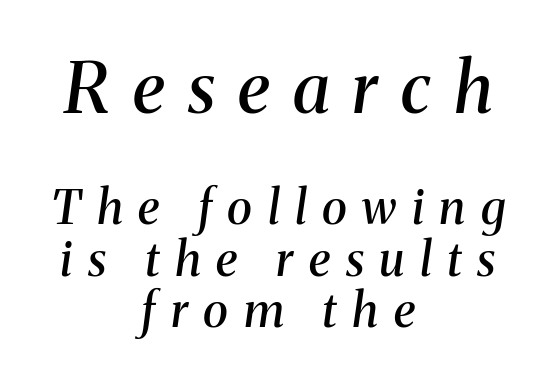
The image shows 70 px semibold serif type, italic (leaning right); set centered, tight line spacing (1.1x), unusually wide letter spacing (+0.33 em), not underlined; the first (top) block is 1.49x larger; medium stroke contrast and a medium x-height.
